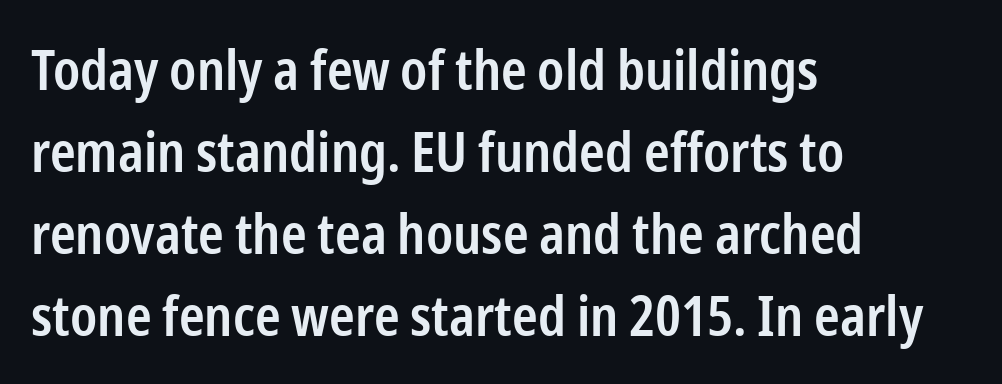
The image shows 55 px semibold, condensed sans-serif type, upright; set left-aligned, normal line spacing (1.49x), normal letter spacing, not underlined; low stroke contrast and a medium x-height.
